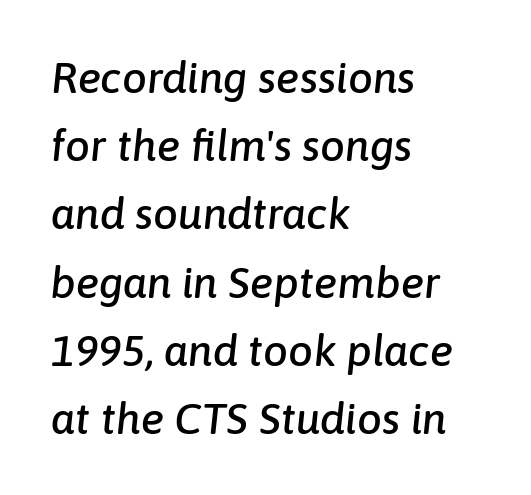
A student would call this left alignment; a typographer would say flush left, rag right. Each letter keeps its own natural width here, so spacing adapts to shape. A bare baseline throughout the passage. Compared with ordinary roman type, these characters are visibly tilted.
